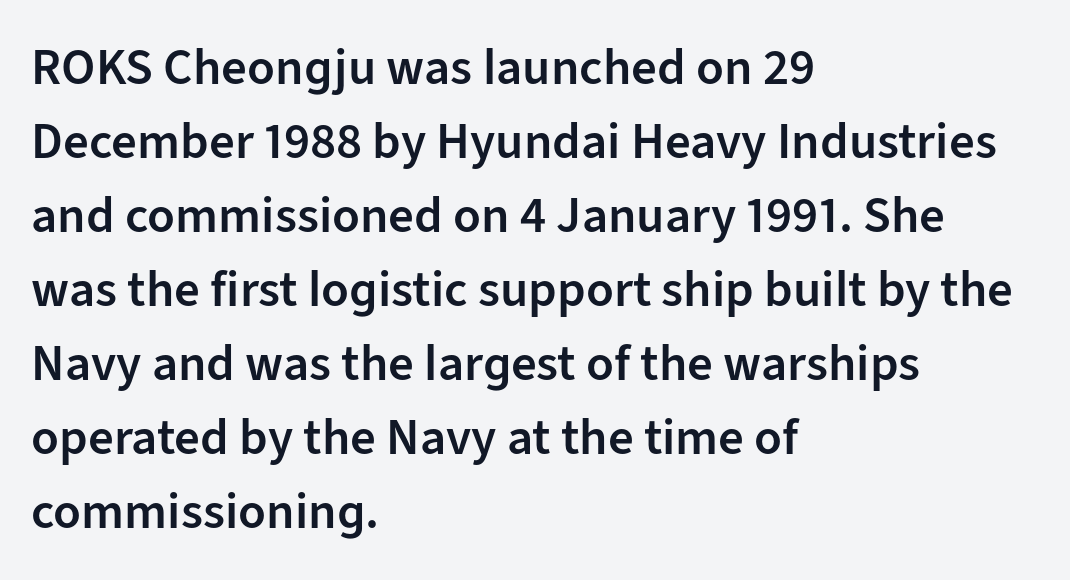
Q: Is the text bold? A: Semi-bold.
Q: Is the text italic (slanted)? A: No, it is upright.
Q: Is the typeface a serif or a sans-serif typeface? A: Sans-serif.
Q: Is the text underlined? A: No.
Q: How is the paragraph aligned? A: Left-aligned.
Q: Is the spacing between letters normal or unusually wide? A: Normal.
Q: Is the spacing between lines tight, normal or loose? A: Normal.
Q: Width (condensed, normal, or wide)? A: Normal.
Q: Stroke contrast? A: Low.
Q: x-height? A: Medium.
Q: Monospaced? A: No.
